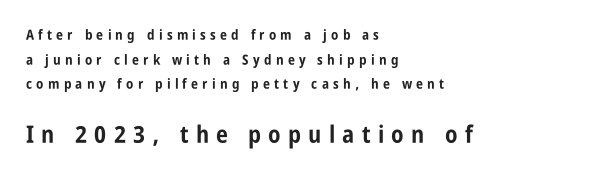
I'd describe the lettering as bold — thick and assertive. Layout note: lines flush left. The rendering enlarges the type as you move from the upper chunk to the lower. Does extra space separate the letters? Yes, quite a lot of it. Descenders are the only things crossing below the line. This is roman type, the default non-slanted kind.
